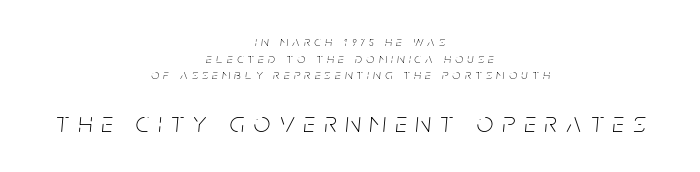
The image shows 29 px thin, condensed type, italic (leaning right); set centered, line spacing 1.19x, unusually wide letter spacing (+0.32 em), not underlined; the second (bottom) block is 2.07x larger; low stroke contrast and a large x-height.
